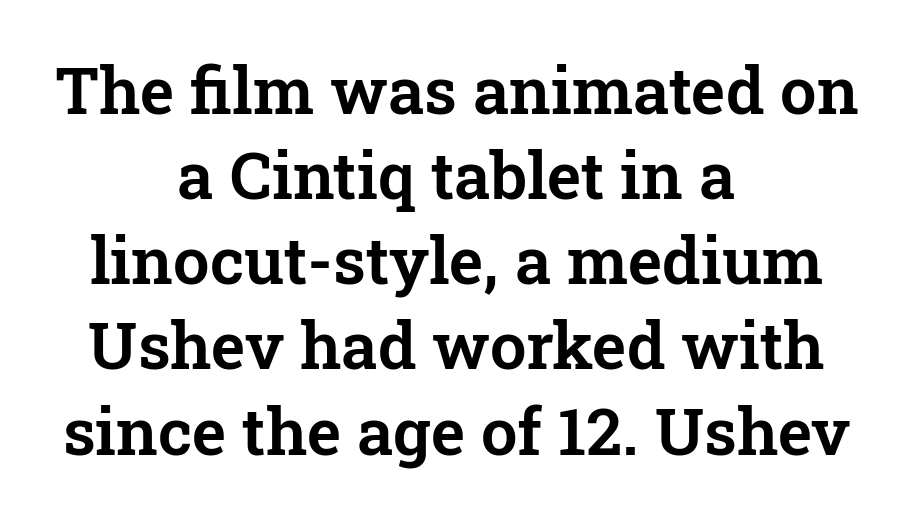
This sample has the flowing, uneven cadence of proportional lettering. You can tell it's not italic because the verticals are truly vertical. Font category for this specimen: serif. How are the letters spaced? Ordinarily, with no added tracking. Each row of text sits above clean, open space.
